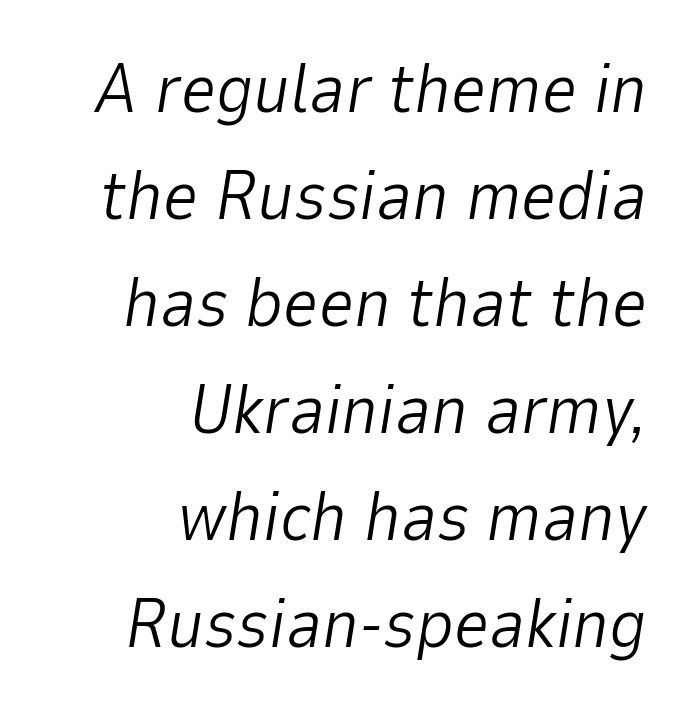
{"italic": "yes", "lean": "right", "slant_degrees": 9, "bold": "no", "weight": "light", "width": "normal", "stroke_contrast": "low", "x_height": "medium", "monospaced": "no", "underline": "no", "align": "right", "line_spacing": "normal", "line_spacing_ratio": 1.55, "letter_spacing": "normal", "letter_spacing_em": 0.0, "glyph_px": 69}
